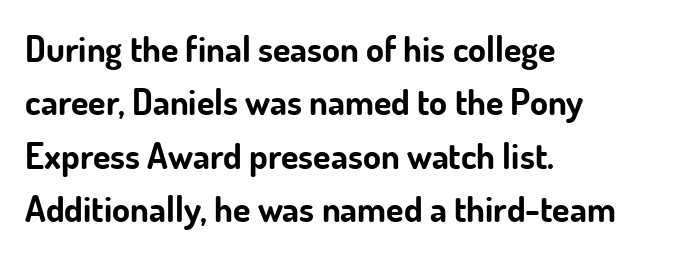
The image shows 36 px bold sans-serif type, upright; set left-aligned, normal line spacing (1.48x), normal letter spacing, not underlined; low stroke contrast and a small x-height.
